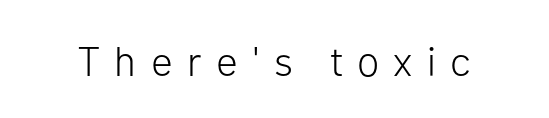
Q: Is the text bold? A: No.
Q: Is the text italic (slanted)? A: No, it is upright.
Q: Is the typeface a serif or a sans-serif typeface? A: Sans-serif.
Q: Is the text underlined? A: No.
Q: Is the spacing between letters normal or unusually wide? A: Unusually wide.
Q: Width (condensed, normal, or wide)? A: Normal.
Q: Stroke contrast? A: Low.
Q: x-height? A: Medium.
Q: Monospaced? A: No.
